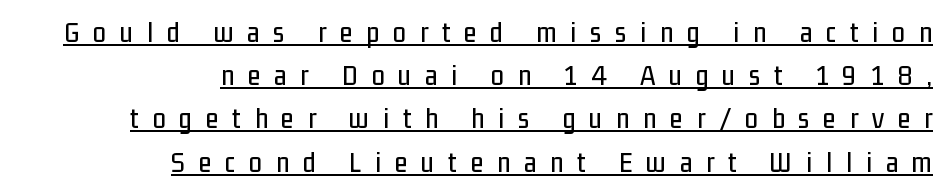
Q: Is the text italic (slanted)? A: No, it is upright.
Q: Is the typeface a serif or a sans-serif typeface? A: Sans-serif.
Q: Is the text underlined? A: Yes.
Q: How is the paragraph aligned? A: Right-aligned.
Q: Is the spacing between letters normal or unusually wide? A: Unusually wide.
Q: Is the spacing between lines tight, normal or loose? A: Normal.
Q: Width (condensed, normal, or wide)? A: Condensed.
Q: Stroke contrast? A: Low.
Q: x-height? A: Medium.
Q: Monospaced? A: No.
